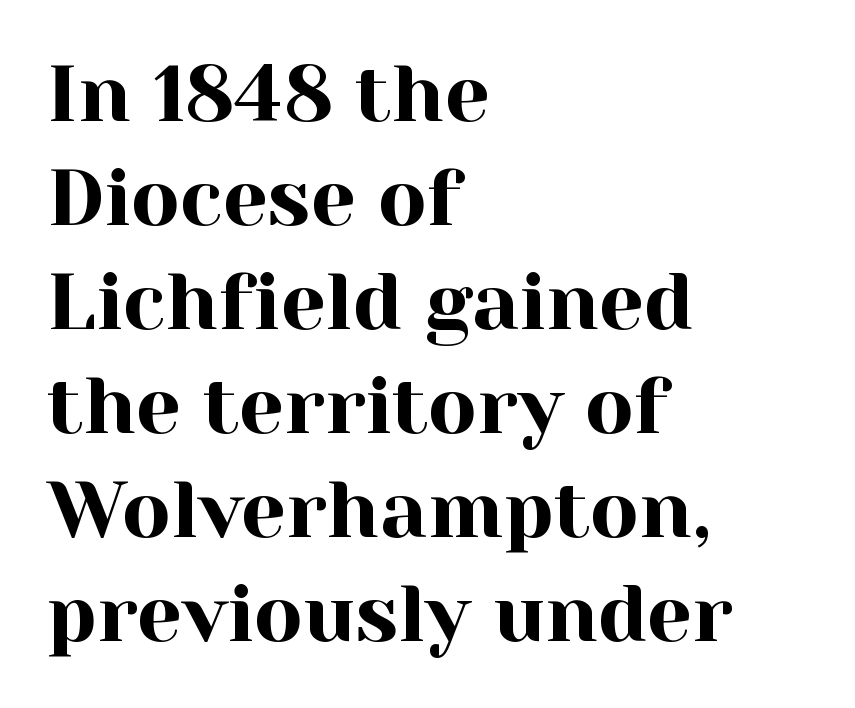
Q: Is the text italic (slanted)? A: No, it is upright.
Q: Is the typeface a serif or a sans-serif typeface? A: Serif.
Q: Is the text underlined? A: No.
Q: How is the paragraph aligned? A: Left-aligned.
Q: Is the spacing between letters normal or unusually wide? A: Normal.
Q: Is the spacing between lines tight, normal or loose? A: Normal.
Q: Width (condensed, normal, or wide)? A: Normal.
Q: x-height? A: Medium.
Q: Monospaced? A: No.
